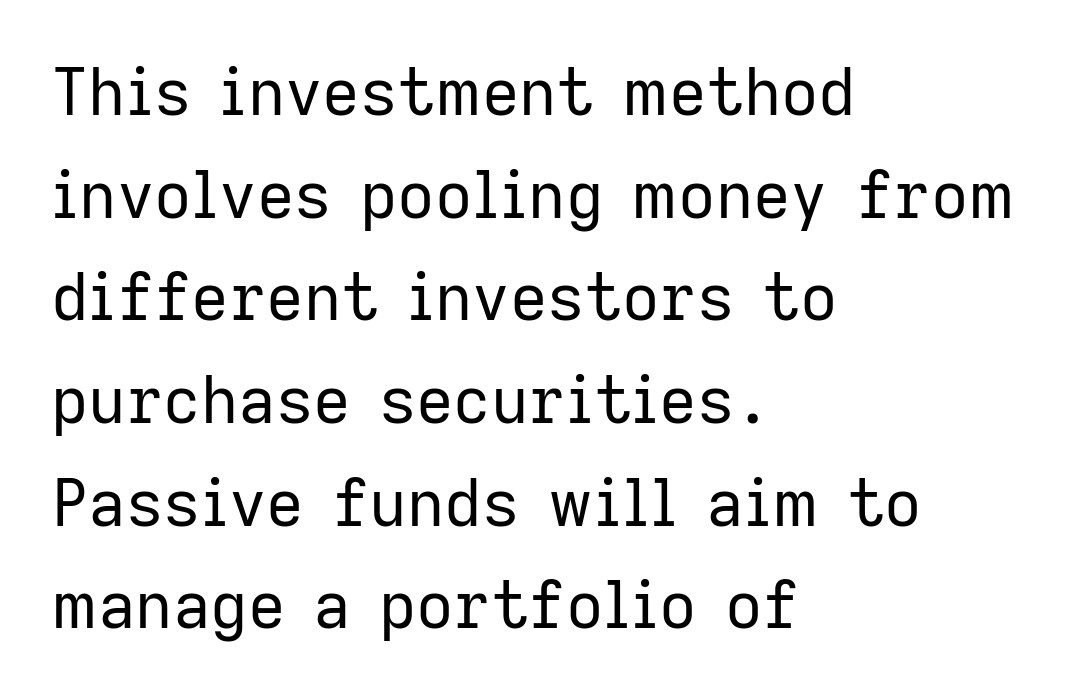
Q: Is the text bold? A: No.
Q: Is the text italic (slanted)? A: No, it is upright.
Q: Is the typeface a serif or a sans-serif typeface? A: Sans-serif.
Q: Is the text underlined? A: No.
Q: How is the paragraph aligned? A: Left-aligned.
Q: Is the spacing between letters normal or unusually wide? A: Normal.
Q: Is the spacing between lines tight, normal or loose? A: Normal.
Q: Width (condensed, normal, or wide)? A: Normal.
Q: Stroke contrast? A: Low.
Q: x-height? A: Medium.
Q: Monospaced? A: No.
